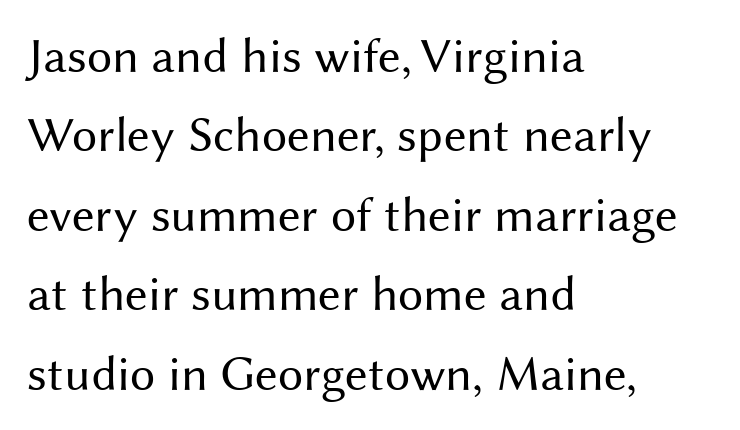
Q: Is the text bold? A: No.
Q: Is the text italic (slanted)? A: No, it is upright.
Q: Is the typeface a serif or a sans-serif typeface? A: Sans-serif.
Q: Is the text underlined? A: No.
Q: How is the paragraph aligned? A: Left-aligned.
Q: Is the spacing between letters normal or unusually wide? A: Normal.
Q: Is the spacing between lines tight, normal or loose? A: Normal.
Q: Width (condensed, normal, or wide)? A: Normal.
Q: Stroke contrast? A: Medium.
Q: x-height? A: Medium.
Q: Monospaced? A: No.
